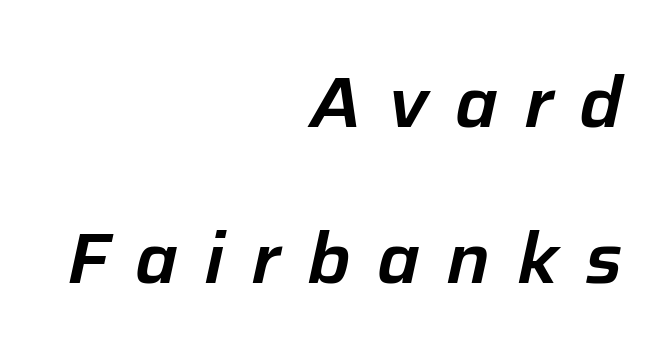
Note the varied advance widths — an 'i' is clearly narrower than an 'm'. The lines are quadded right. Slanted lettering throughout. The lines are spread far apart with generous leading. The words here are not underlined.
